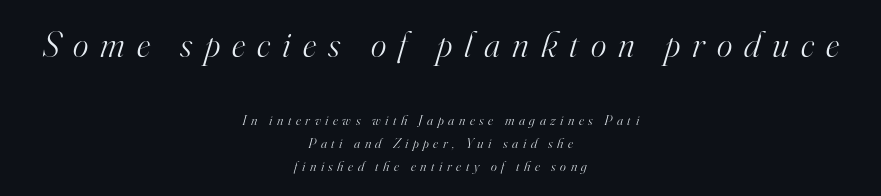
Observe the serifs anchoring each vertical stroke in this sample. Here the glyphs are tracked loosely, breaking word shapes into spaced letters. The glyphs are unaccompanied by any horizontal stroke below them. The axis of the letterforms is tilted away from vertical.
